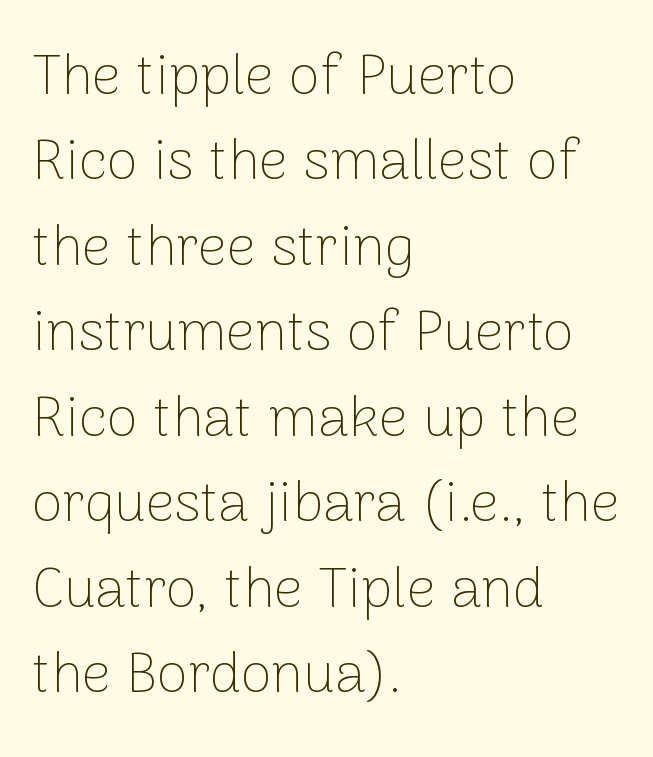
{"serif": "no", "italic": "no", "bold": "no", "weight": "thin", "width": "normal", "stroke_contrast": "low", "x_height": "medium", "monospaced": "no", "underline": "no", "align": "left", "line_spacing": "normal", "line_spacing_ratio": 1.5, "letter_spacing": "normal", "letter_spacing_em": 0.0, "glyph_px": 57}
